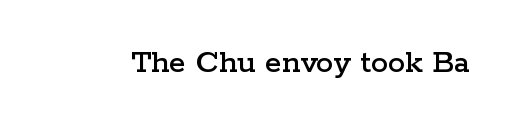
Q: Is the text italic (slanted)? A: No, it is upright.
Q: Is the typeface a serif or a sans-serif typeface? A: Serif.
Q: Is the text underlined? A: No.
Q: Is the spacing between letters normal or unusually wide? A: Normal.
Q: Width (condensed, normal, or wide)? A: Wide.
Q: Stroke contrast? A: Low.
Q: x-height? A: Medium.
Q: Monospaced? A: No.
